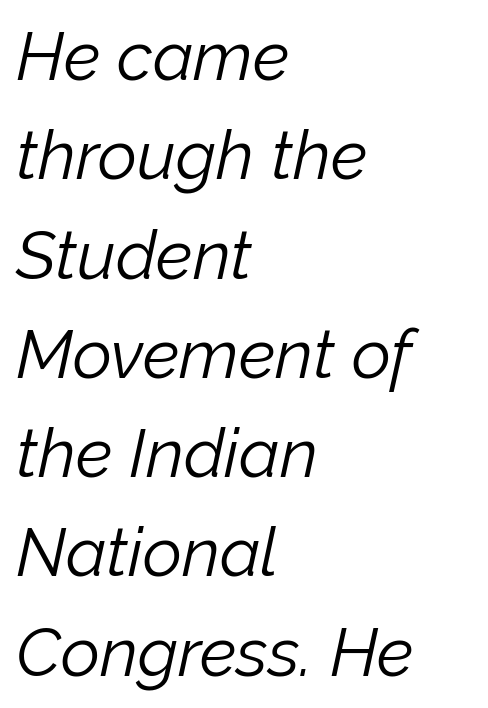
{"italic": "yes", "lean": "right", "slant_degrees": 12, "bold": "no", "weight": "light", "width": "normal", "stroke_contrast": "low", "x_height": "medium", "monospaced": "no", "underline": "no", "align": "left", "line_spacing": "normal", "line_spacing_ratio": 1.46, "letter_spacing": "normal", "letter_spacing_em": 0.0, "glyph_px": 68}
